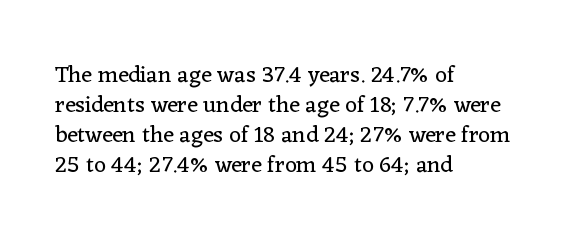
The image shows 23 px text type, upright; set left-aligned, normal line spacing (1.31x), normal letter spacing, not underlined.
